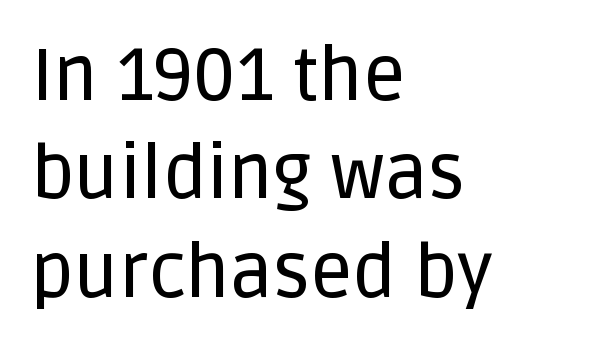
{"serif": "no", "italic": "no", "width": "normal", "stroke_contrast": "low", "x_height": "large", "monospaced": "no", "underline": "no", "align": "left", "line_spacing": "normal", "line_spacing_ratio": 1.33, "letter_spacing": "normal", "letter_spacing_em": 0.0, "glyph_px": 74}
